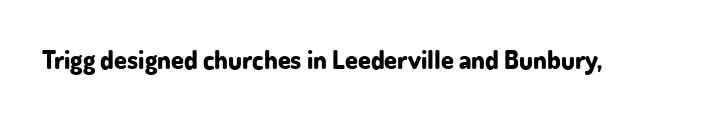
Only glyphs here, with clear space below each row. Rendered with straight, roman letterforms. The glyphs have the mass of a bold cut. Observe the ordinary spacing: letters are neighbours, not strangers.
